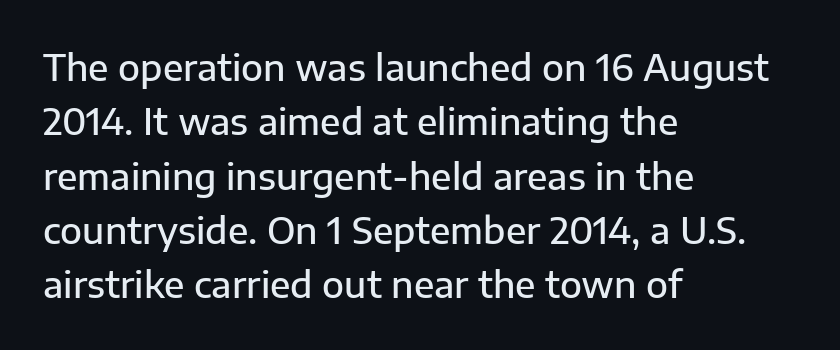
Q: Is the text bold? A: Semi-bold.
Q: Is the text italic (slanted)? A: No, it is upright.
Q: Is the typeface a serif or a sans-serif typeface? A: Sans-serif.
Q: Is the text underlined? A: No.
Q: How is the paragraph aligned? A: Left-aligned.
Q: Is the spacing between letters normal or unusually wide? A: Normal.
Q: Is the spacing between lines tight, normal or loose? A: Normal.
Q: Width (condensed, normal, or wide)? A: Normal.
Q: Stroke contrast? A: Low.
Q: x-height? A: Medium.
Q: Monospaced? A: No.
